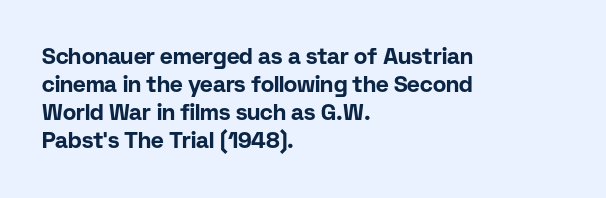
Q: Is the text bold? A: Yes.
Q: Is the text italic (slanted)? A: No, it is upright.
Q: Is the text underlined? A: No.
Q: How is the paragraph aligned? A: Left-aligned.
Q: Is the spacing between letters normal or unusually wide? A: Normal.
Q: Is the spacing between lines tight, normal or loose? A: Normal.
